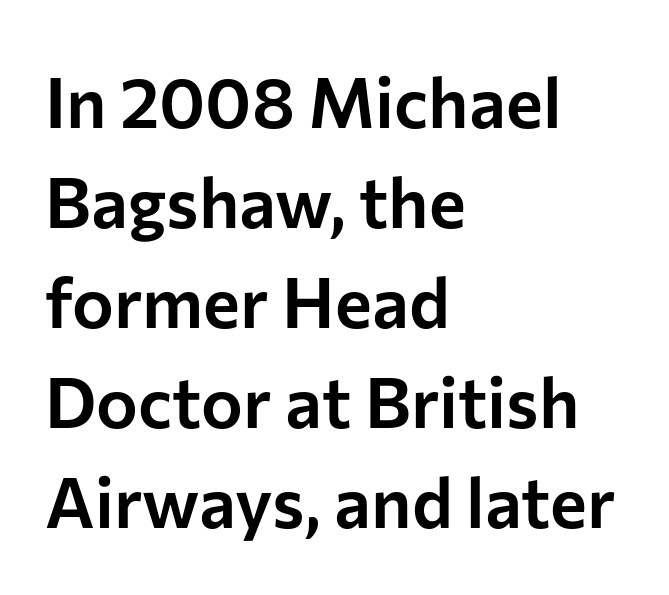
Just letters on the line, the space beneath them empty. This is the regular roman posture of the typeface. Summary of vertical rhythm: regular, with standard interline spacing. You could not count columns in this text — the font is proportionally spaced. The tracking reads as untouched default to a designer's eye.
